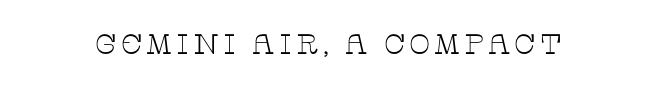
Q: Is the text bold? A: No.
Q: Is the text italic (slanted)? A: No, it is upright.
Q: Is the typeface a serif or a sans-serif typeface? A: Serif.
Q: Is the text underlined? A: No.
Q: Width (condensed, normal, or wide)? A: Wide.
Q: Stroke contrast? A: Low.
Q: x-height? A: Large.
Q: Monospaced? A: No.
